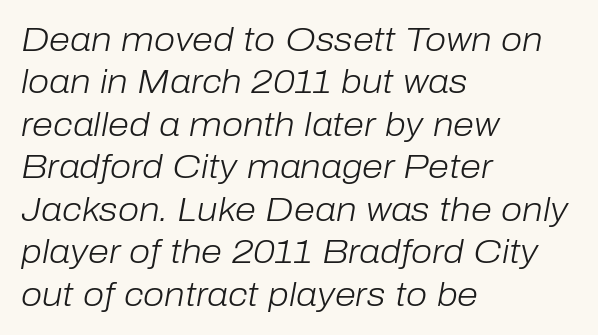
Q: Is the text bold? A: No.
Q: Is the text italic (slanted)? A: Yes, it leans right by about 10 degrees.
Q: Is the text underlined? A: No.
Q: How is the paragraph aligned? A: Left-aligned.
Q: Is the spacing between letters normal or unusually wide? A: Normal.
Q: Is the spacing between lines tight, normal or loose? A: Normal.
Q: Width (condensed, normal, or wide)? A: Normal.
Q: Stroke contrast? A: Low.
Q: x-height? A: Medium.
Q: Monospaced? A: No.
